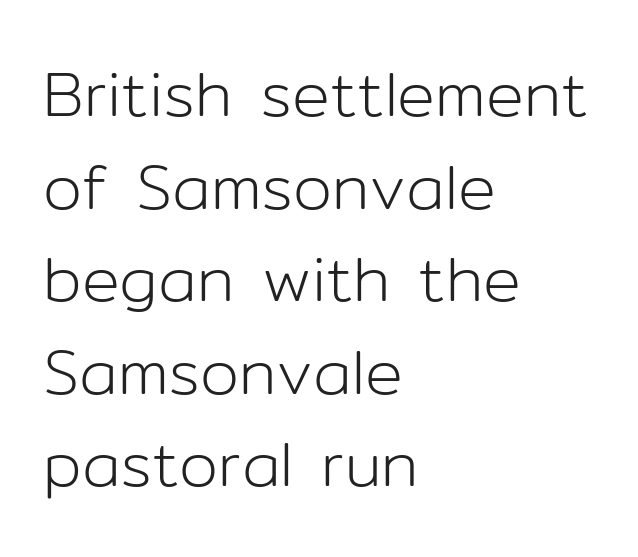
{"serif": "no", "italic": "no", "bold": "no", "weight": "light", "width": "normal", "stroke_contrast": "low", "x_height": "medium", "monospaced": "no", "underline": "no", "align": "left", "line_spacing": "normal", "line_spacing_ratio": 1.47, "letter_spacing": "normal", "letter_spacing_em": 0.0, "glyph_px": 63}
